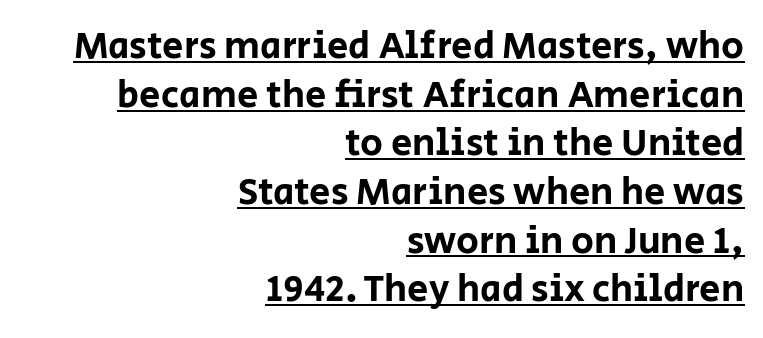
The image shows 38 px sans-serif type, upright; set right-aligned, normal line spacing (1.28x), normal letter spacing, underlined; low stroke contrast and a large x-height.
